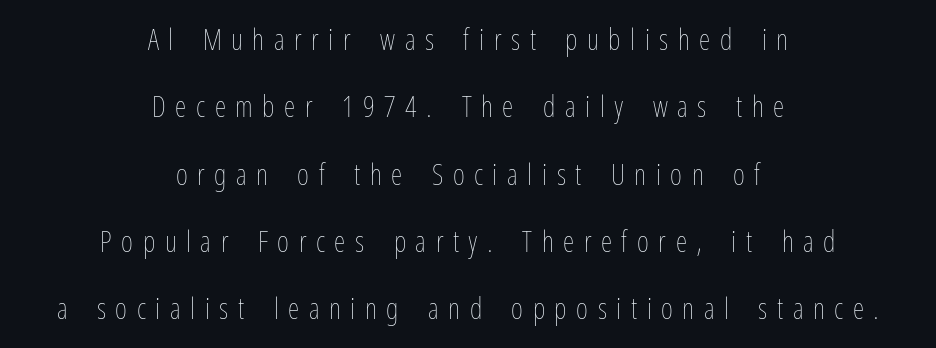
The image shows 29 px thin, condensed type, upright; set centered, loose line spacing (2.32x), unusually wide letter spacing (+0.33 em), not underlined; low stroke contrast and a medium x-height.
